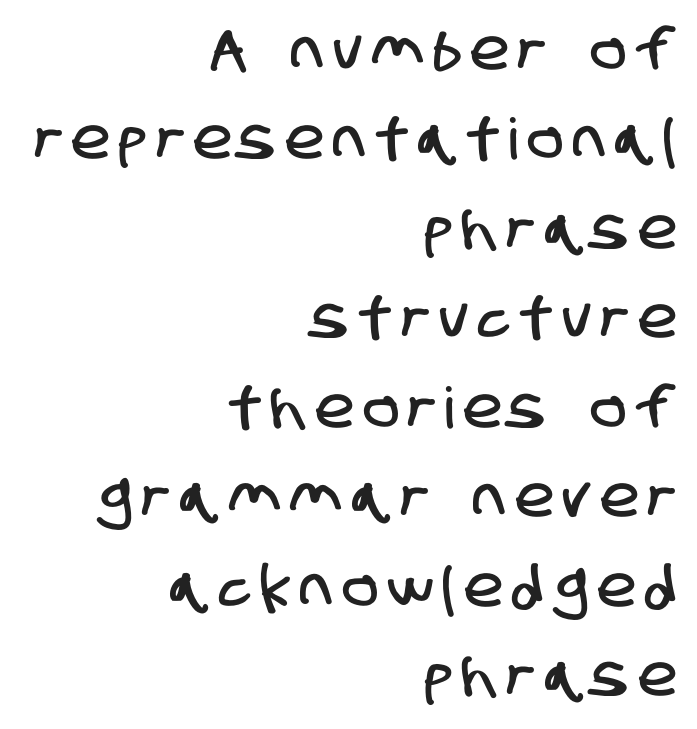
{"serif": "no", "width": "condensed", "stroke_contrast": "low", "x_height": "large", "monospaced": "no", "underline": "no", "align": "right", "line_spacing": "normal", "line_spacing_ratio": 1.57, "glyph_px": 57}
